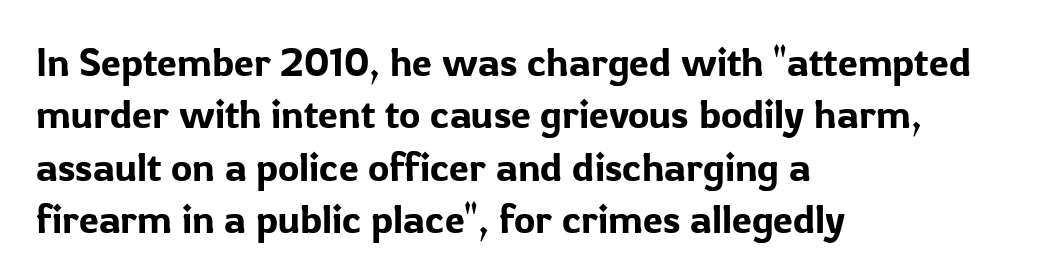
In terms of leading, this rendering sits right in the middle. Students, note that the glyphs here touch the page at normal intervals. Decoration check: the copy has no underline. The characters display no serif detailing; their extremities are plain.
